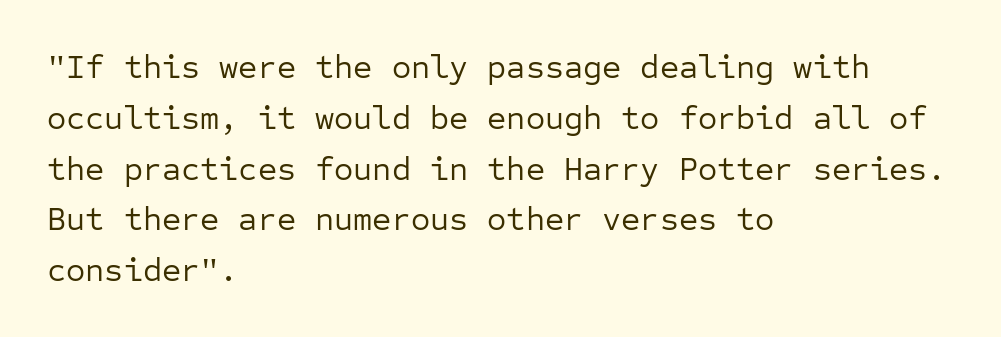
{"serif": "no", "italic": "no", "bold": "no", "weight": "regular", "width": "normal", "stroke_contrast": "low", "x_height": "medium", "monospaced": "yes", "underline": "no", "align": "left", "line_spacing": "normal", "line_spacing_ratio": 1.54, "letter_spacing": "normal", "letter_spacing_em": 0.0, "glyph_px": 33}
